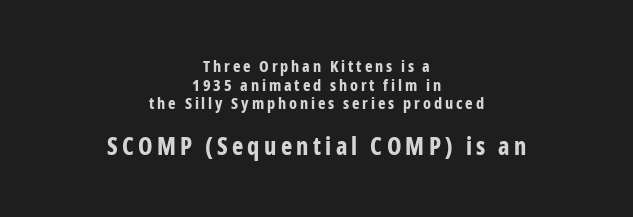
Lines of text with bare space underneath. Every stem runs plumb, perpendicular to the baseline. Does the copy run flush right? No — it is centered line by line. Compared with an ordinary text face, these strokes are far heavier — a full bold. This layout puts the modest block above and the oversized block below.
